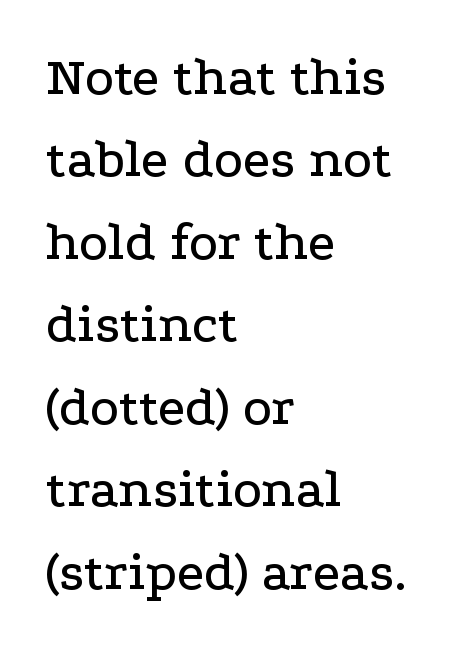
{"serif": "yes", "italic": "no", "width": "wide", "stroke_contrast": "low", "x_height": "medium", "monospaced": "no", "underline": "no", "align": "left", "line_spacing": "normal", "line_spacing_ratio": 1.5, "letter_spacing": "normal", "letter_spacing_em": 0.0, "glyph_px": 55}
